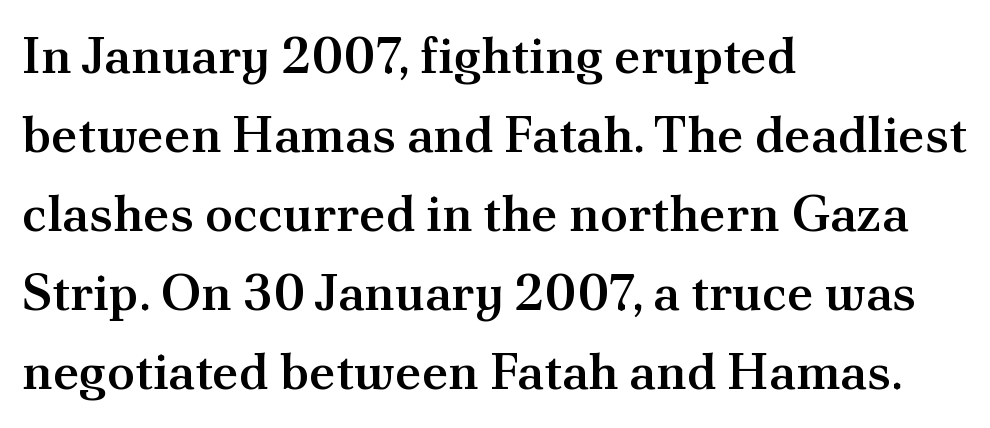
The image shows 51 px semibold serif type, upright; set left-aligned, normal line spacing (1.55x), normal letter spacing, not underlined; medium stroke contrast and a small x-height.
